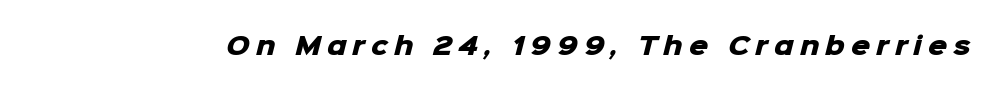
The space beneath each line is pristine and unruled. There is plenty of visible air inserted between adjacent glyphs. Thick stems and heavy bowls — unmistakably bold.
